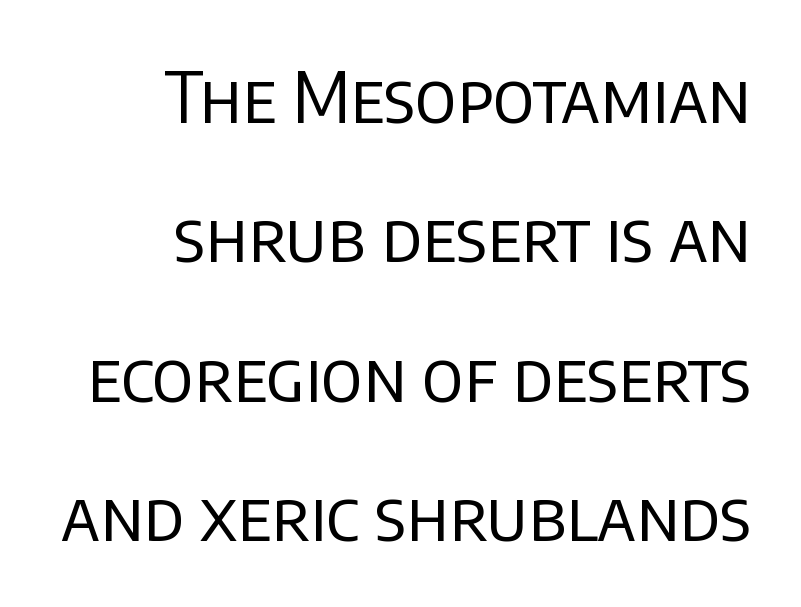
Q: Is the text bold? A: No.
Q: Is the text italic (slanted)? A: No, it is upright.
Q: Is the typeface a serif or a sans-serif typeface? A: Sans-serif.
Q: Is the text underlined? A: No.
Q: How is the paragraph aligned? A: Right-aligned.
Q: Is the spacing between letters normal or unusually wide? A: Normal.
Q: Is the spacing between lines tight, normal or loose? A: Loose.
Q: Width (condensed, normal, or wide)? A: Normal.
Q: Stroke contrast? A: Low.
Q: x-height? A: Large.
Q: Monospaced? A: No.
